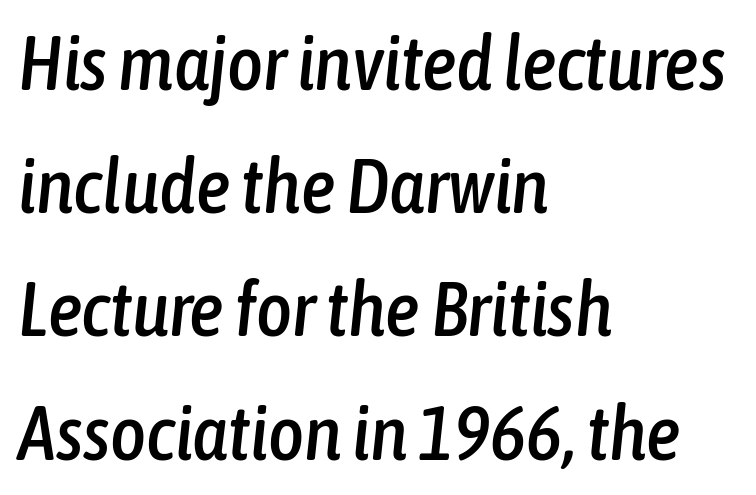
Does the leading feel generous? No, just average. All the whitespace from short lines collects on the right. This is oblique type, the kind used for emphasis or titles. Check the space under the baseline: it is left empty. These lines keep a tight, regular rhythm from letter to letter.
